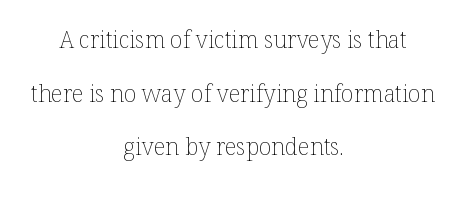
Descenders hang freely into open space. Successive baselines arrive slowly, with a big drop between each. Does the lettering tilt? It doesn't — this is upright. Leftover space on each line is divided equally before and after the words. This is not heavy type; no bold has been used.
